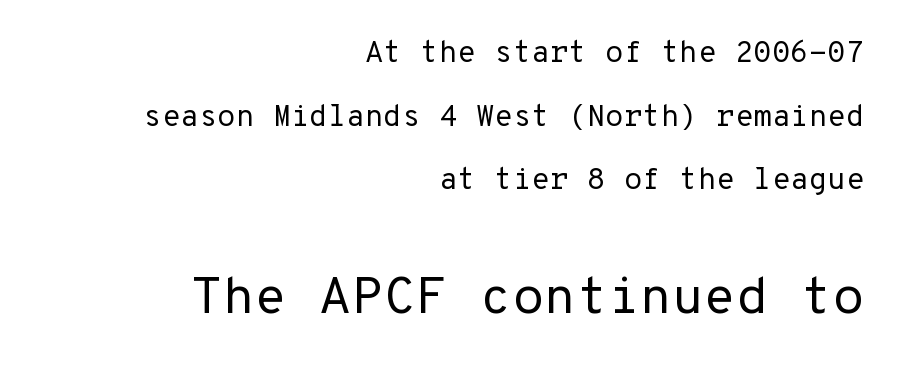
{"serif": "no", "italic": "no", "bold": "no", "weight": "regular", "width": "normal", "stroke_contrast": "low", "x_height": "medium", "underline": "no", "align": "right", "line_spacing": "loose", "line_spacing_ratio": 2.12, "letter_spacing": "normal", "letter_spacing_em": 0.0, "larger_block": "second", "size_ratio": 1.73, "glyph_px": 52}
